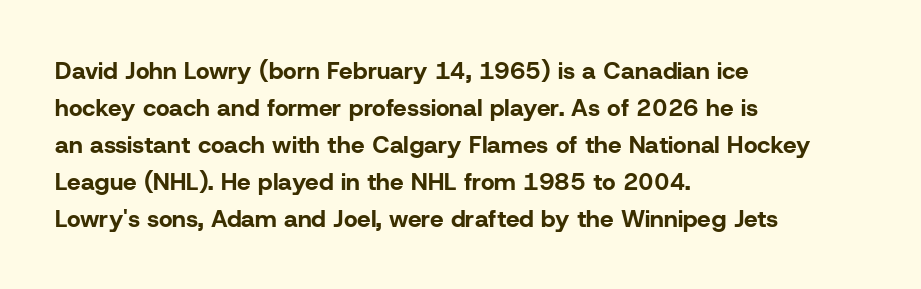
These lines sit exactly where default settings would place them. Descenders are the only things crossing below the line. As a designer I'd log this as weight 700, bold. Where is the straight margin? On the left. The axis of the letterforms is exactly vertical. No extra tracking has been applied to these lines.
